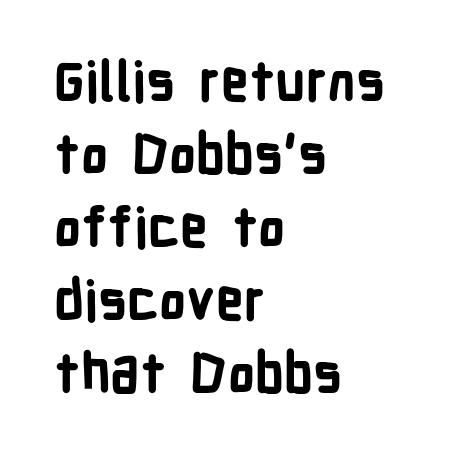
The image shows 54 px bold, condensed sans-serif type, upright; set left-aligned, normal line spacing (1.35x), normal letter spacing, not underlined; low stroke contrast and a medium x-height.
